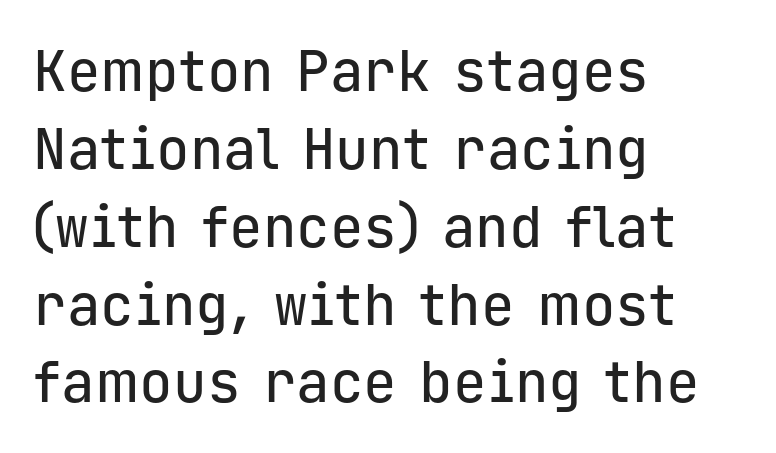
Q: Is the text italic (slanted)? A: No, it is upright.
Q: Is the typeface a serif or a sans-serif typeface? A: Sans-serif.
Q: Is the text underlined? A: No.
Q: How is the paragraph aligned? A: Left-aligned.
Q: Is the spacing between letters normal or unusually wide? A: Normal.
Q: Is the spacing between lines tight, normal or loose? A: Normal.
Q: Width (condensed, normal, or wide)? A: Normal.
Q: Stroke contrast? A: Low.
Q: x-height? A: Medium.
Q: Monospaced? A: Yes.
